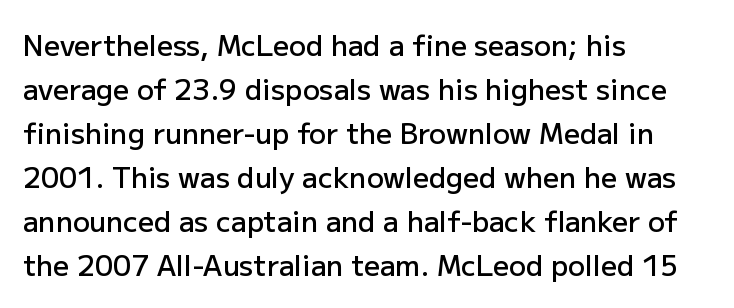
Q: Is the text bold? A: Semi-bold.
Q: Is the text italic (slanted)? A: No, it is upright.
Q: Is the typeface a serif or a sans-serif typeface? A: Sans-serif.
Q: Is the text underlined? A: No.
Q: How is the paragraph aligned? A: Left-aligned.
Q: Is the spacing between letters normal or unusually wide? A: Normal.
Q: Is the spacing between lines tight, normal or loose? A: Normal.
Q: Width (condensed, normal, or wide)? A: Normal.
Q: Stroke contrast? A: Low.
Q: x-height? A: Medium.
Q: Monospaced? A: No.
